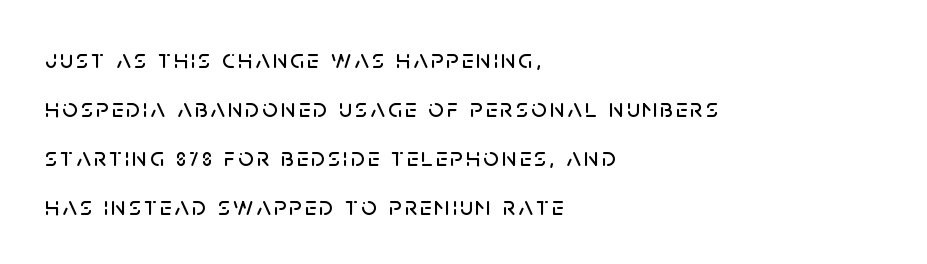
Q: Is the text italic (slanted)? A: No, it is upright.
Q: Is the text underlined? A: No.
Q: How is the paragraph aligned? A: Left-aligned.
